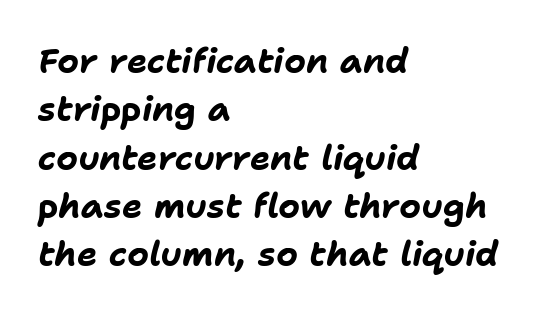
{"italic": "yes", "lean": "right", "slant_degrees": 11, "bold": "yes", "weight": "bold", "width": "normal", "stroke_contrast": "low", "x_height": "medium", "monospaced": "no", "underline": "no", "align": "left", "line_spacing": "normal", "line_spacing_ratio": 1.42, "letter_spacing": "normal", "letter_spacing_em": 0.0, "glyph_px": 34}
